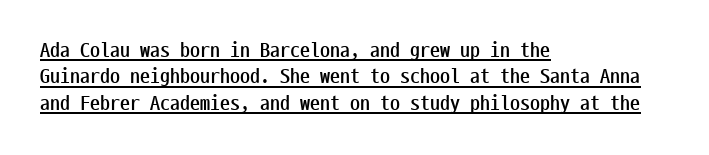
Q: Is the text bold? A: Yes.
Q: Is the text italic (slanted)? A: No, it is upright.
Q: Is the text underlined? A: Yes.
Q: How is the paragraph aligned? A: Left-aligned.
Q: Is the spacing between letters normal or unusually wide? A: Normal.
Q: Is the spacing between lines tight, normal or loose? A: Normal.
